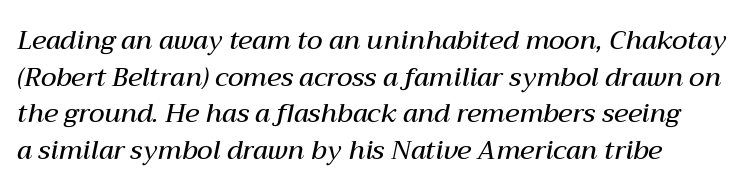
No extra tracking has been applied to these lines. Is there much room between lines? A standard amount, neither cramped nor airy. In terms of posture, this sample is oblique. The passage shown is not underscored anywhere. Its strokes are somewhat broadened, the hallmark of semibold type.
